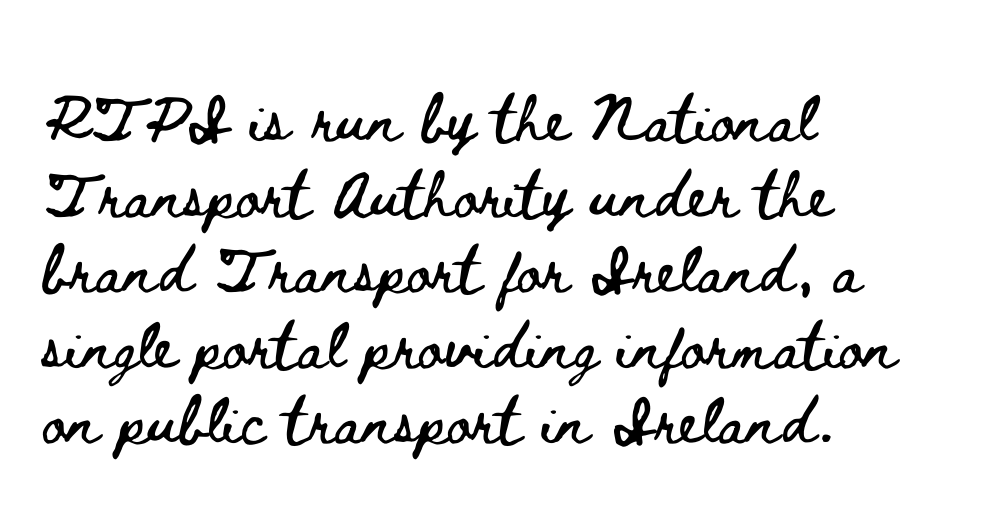
{"width": "wide", "stroke_contrast": "low", "x_height": "small", "monospaced": "no", "underline": "no", "align": "left", "line_spacing": "normal", "line_spacing_ratio": 1.28, "letter_spacing": "normal", "letter_spacing_em": 0.0, "glyph_px": 59}
